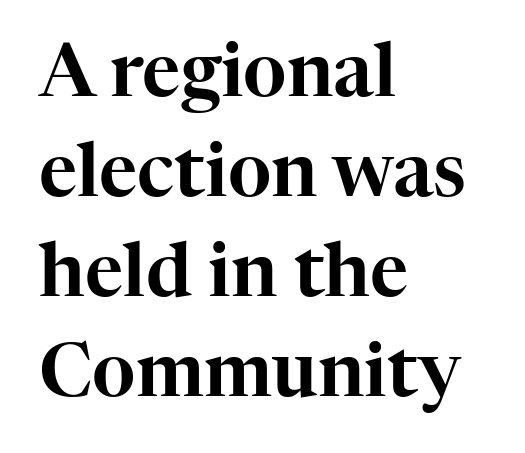
{"serif": "yes", "italic": "no", "width": "normal", "stroke_contrast": "high", "x_height": "medium", "monospaced": "no", "underline": "no", "align": "left", "line_spacing": "normal", "line_spacing_ratio": 1.35, "letter_spacing": "normal", "letter_spacing_em": 0.0, "glyph_px": 74}
